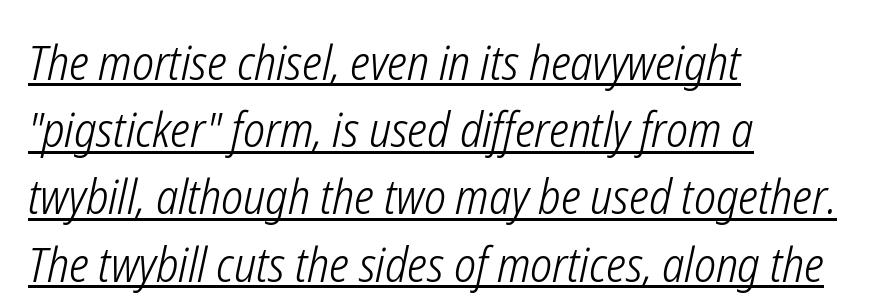
The letters advance in unequal steps, a hallmark of proportional type. Observe the ordinary spacing: letters are neighbours, not strangers. The glyphs look as if they've been sheared to an angle. The rendered words wear a rule along their underside.
